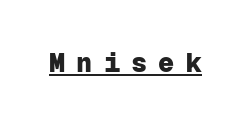
The image shows 27 px bold type, upright; set unusually wide letter spacing (+0.41 em), underlined.
